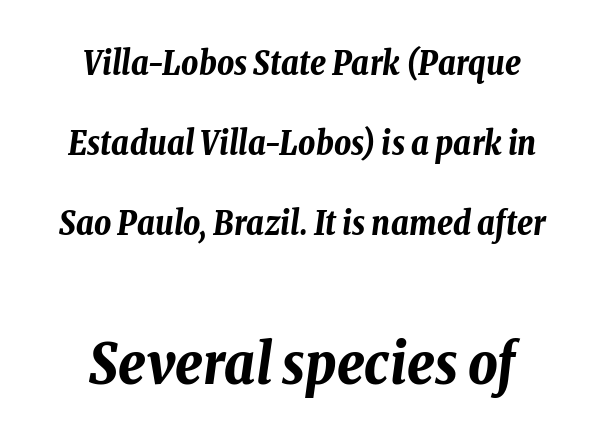
{"italic": "yes", "lean": "right", "slant_degrees": 8, "bold": "yes", "weight": "bold", "width": "condensed", "stroke_contrast": "low", "x_height": "medium", "monospaced": "no", "underline": "no", "align": "center", "line_spacing": "loose", "line_spacing_ratio": 2.42, "letter_spacing": "normal", "letter_spacing_em": 0.0, "larger_block": "second", "size_ratio": 1.73, "glyph_px": 57}
